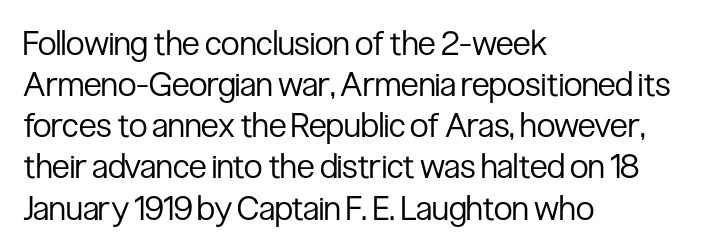
The passage is arranged the way most books set body copy — flush left. The font's upright variant was chosen for this text. The type is set solid horizontally, with unmodified tracking. The weight tops out at a normal text grade. A clean baseline with only descenders dipping below it. This sample has the flowing, uneven cadence of proportional lettering.
